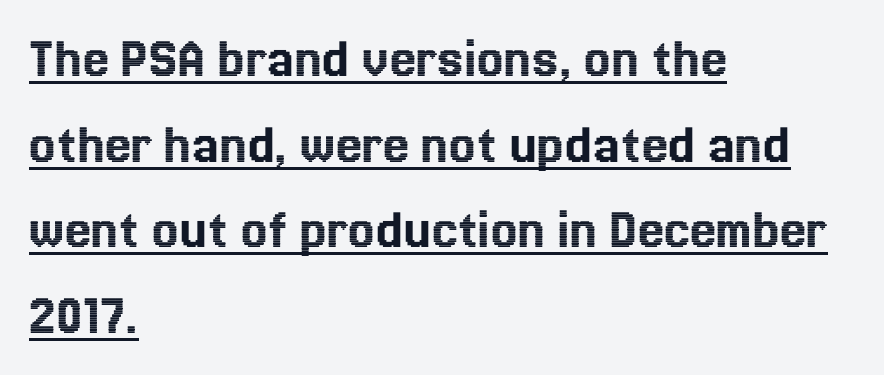
{"italic": "no", "width": "normal", "x_height": "medium", "monospaced": "no", "underline": "yes", "align": "left", "line_spacing": "normal", "line_spacing_ratio": 1.45, "letter_spacing": "normal", "letter_spacing_em": 0.0, "glyph_px": 59}
